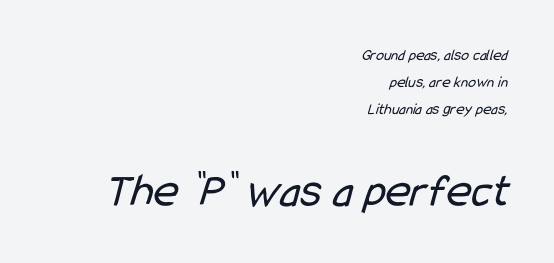
{"serif": "no", "bold": "no", "weight": "regular", "width": "condensed", "stroke_contrast": "low", "x_height": "medium", "monospaced": "no", "underline": "no", "align": "right", "line_spacing": "normal", "line_spacing_ratio": 1.69, "letter_spacing": "normal", "letter_spacing_em": 0.0, "larger_block": "second", "size_ratio": 3.0, "glyph_px": 48}
